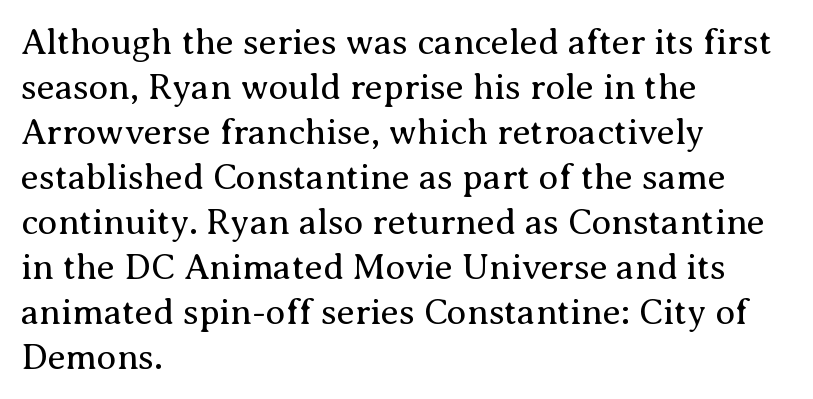
Q: Is the text bold? A: No.
Q: Is the text italic (slanted)? A: No, it is upright.
Q: Is the typeface a serif or a sans-serif typeface? A: Serif.
Q: Is the text underlined? A: No.
Q: How is the paragraph aligned? A: Left-aligned.
Q: Is the spacing between letters normal or unusually wide? A: Normal.
Q: Is the spacing between lines tight, normal or loose? A: Normal.
Q: Width (condensed, normal, or wide)? A: Normal.
Q: Stroke contrast? A: Medium.
Q: x-height? A: Medium.
Q: Monospaced? A: No.
